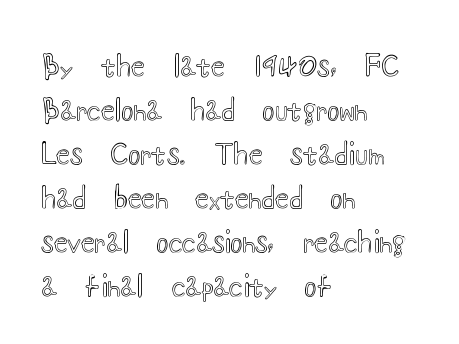
Q: Is the text italic (slanted)? A: No, it is upright.
Q: Is the text underlined? A: No.
Q: How is the paragraph aligned? A: Left-aligned.
Q: Is the spacing between letters normal or unusually wide? A: Normal.
Q: Is the spacing between lines tight, normal or loose? A: Normal.
Q: Width (condensed, normal, or wide)? A: Wide.
Q: x-height? A: Small.
Q: Monospaced? A: No.
